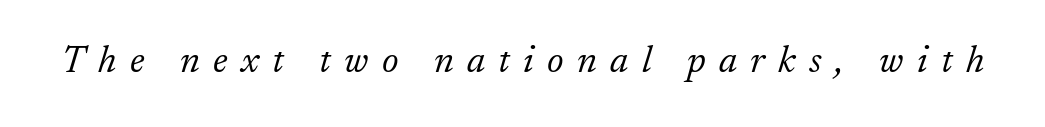
{"serif": "yes", "italic": "yes", "lean": "right", "slant_degrees": 17, "bold": "no", "weight": "light", "width": "normal", "stroke_contrast": "low", "x_height": "small", "monospaced": "no", "underline": "no", "letter_spacing": "wide", "letter_spacing_em": 0.35, "glyph_px": 38}
